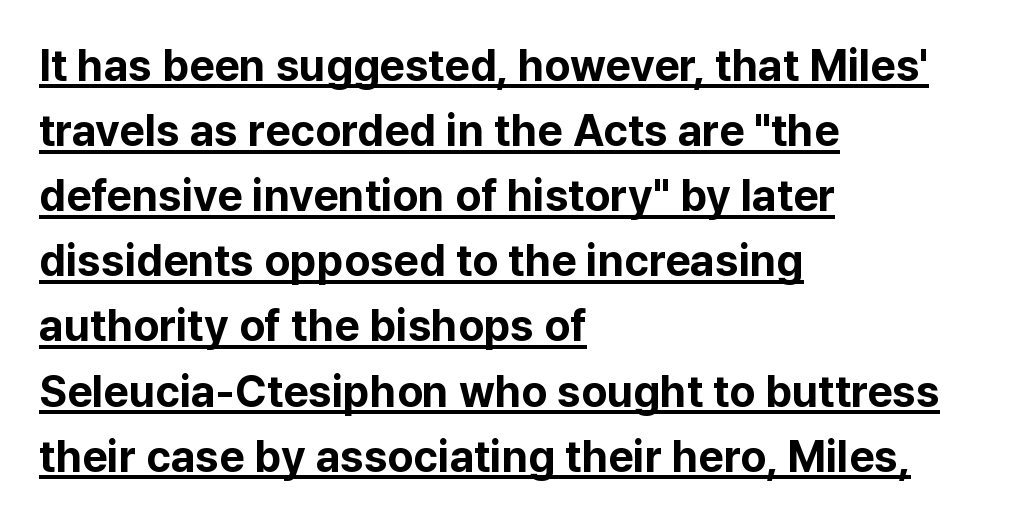
Q: Is the text bold? A: Yes.
Q: Is the text italic (slanted)? A: No, it is upright.
Q: Is the typeface a serif or a sans-serif typeface? A: Sans-serif.
Q: Is the text underlined? A: Yes.
Q: How is the paragraph aligned? A: Left-aligned.
Q: Is the spacing between letters normal or unusually wide? A: Normal.
Q: Is the spacing between lines tight, normal or loose? A: Normal.
Q: Width (condensed, normal, or wide)? A: Normal.
Q: Stroke contrast? A: Low.
Q: x-height? A: Medium.
Q: Monospaced? A: No.
